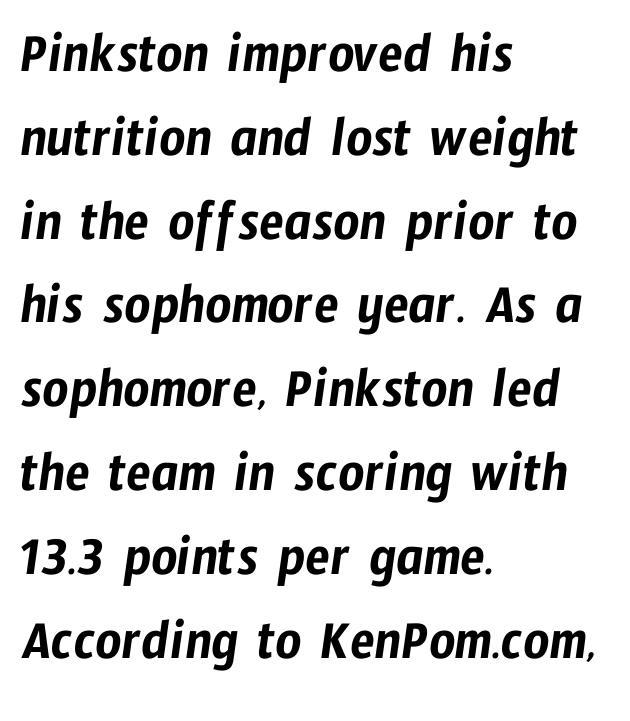
Character widths vary here, with narrow letters taking less room than wide ones. Notice how the passage keeps a crisp vertical edge on the left only. Leading: standard. Nope, no serifs anywhere on these letters.
